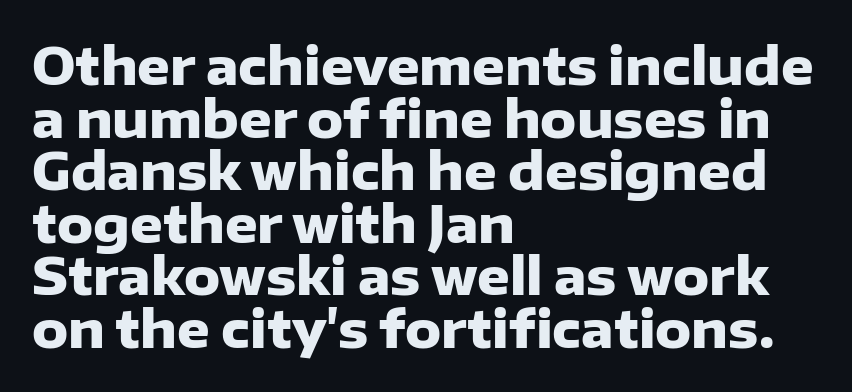
The image shows 51 px heavy sans-serif type, upright; set left-aligned, tight line spacing (1.03x), normal letter spacing, not underlined; low stroke contrast and a medium x-height.
